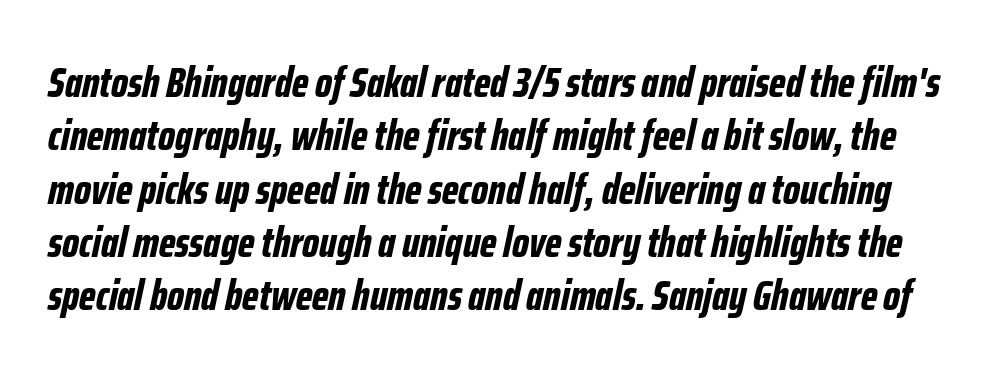
Q: Is the text bold? A: Yes.
Q: Is the text italic (slanted)? A: Yes, it leans right by about 12 degrees.
Q: Is the text underlined? A: No.
Q: Is the spacing between letters normal or unusually wide? A: Normal.
Q: Width (condensed, normal, or wide)? A: Condensed.
Q: Stroke contrast? A: Low.
Q: x-height? A: Medium.
Q: Monospaced? A: No.
